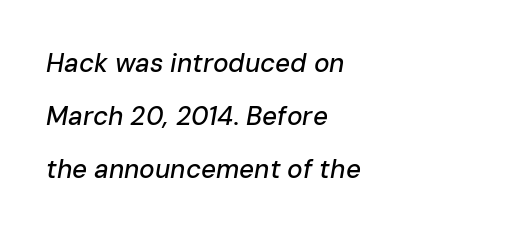
{"italic": "yes", "lean": "right", "slant_degrees": 10, "underline": "no", "align": "left", "line_spacing": "loose", "line_spacing_ratio": 2.03, "letter_spacing": "normal", "letter_spacing_em": 0.0, "glyph_px": 26}
